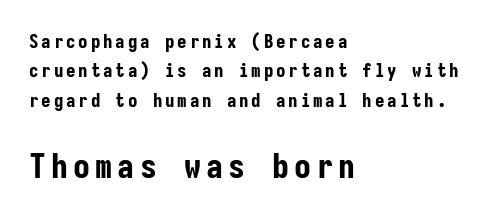
The image shows 34 px bold, condensed sans-serif type, upright, monospaced; set left-aligned, normal line spacing (1.55x), not underlined; the second (bottom) block is 1.79x larger; low stroke contrast and a medium x-height.
